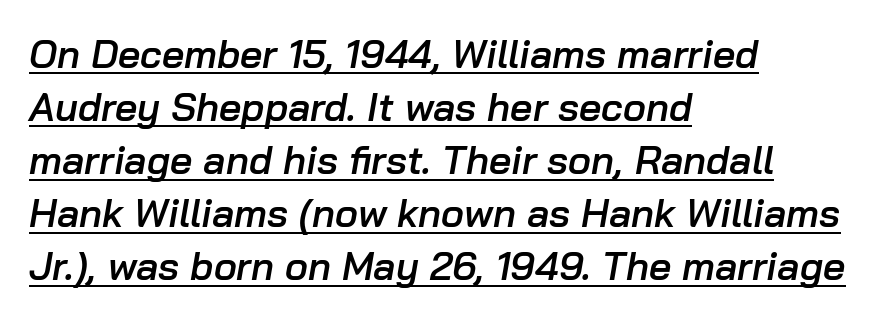
Q: Is the text bold? A: Semi-bold.
Q: Is the text italic (slanted)? A: Yes, it leans right by about 10 degrees.
Q: Is the text underlined? A: Yes.
Q: How is the paragraph aligned? A: Left-aligned.
Q: Is the spacing between letters normal or unusually wide? A: Normal.
Q: Is the spacing between lines tight, normal or loose? A: Normal.
Q: Width (condensed, normal, or wide)? A: Normal.
Q: Stroke contrast? A: Low.
Q: x-height? A: Medium.
Q: Monospaced? A: No.
